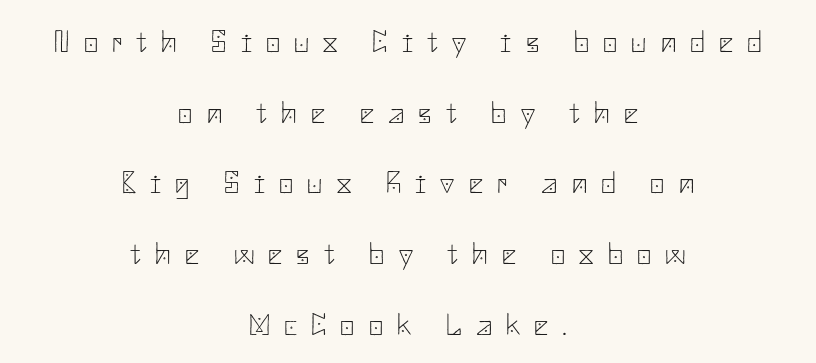
Q: Is the text bold? A: No.
Q: Is the text italic (slanted)? A: No, it is upright.
Q: Is the typeface a serif or a sans-serif typeface? A: Sans-serif.
Q: Is the text underlined? A: No.
Q: How is the paragraph aligned? A: Centered.
Q: Is the spacing between letters normal or unusually wide? A: Unusually wide.
Q: Is the spacing between lines tight, normal or loose? A: Loose.
Q: Width (condensed, normal, or wide)? A: Normal.
Q: Stroke contrast? A: Low.
Q: x-height? A: Small.
